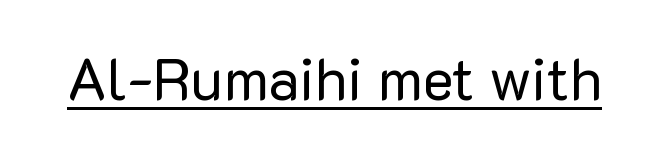
You can tell from the bare stems that sans-serif type was used. The cut favours lightness, reaching ordinary text weight at its darkest. Think of a printed novel: that variable character pitch is what you see here. Students, observe the line beneath the letters — that is underlining. Vertical strokes here are truly vertical. Default kerning and tracking; the words read as compact shapes.
